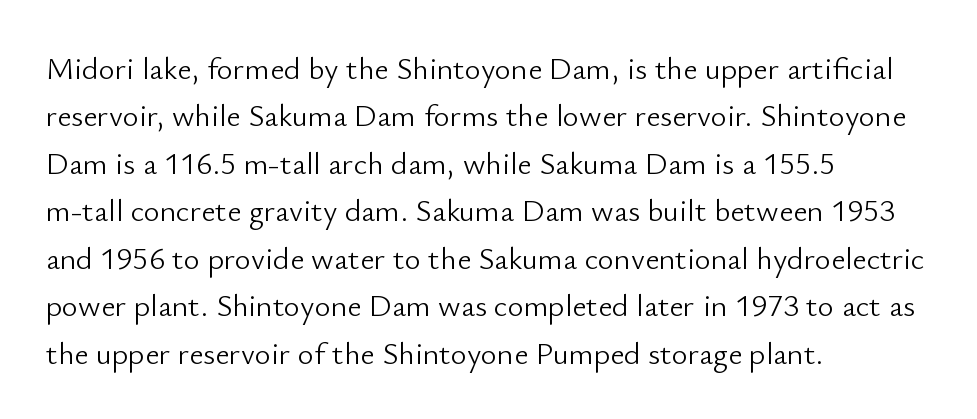
{"serif": "no", "italic": "no", "bold": "no", "weight": "light", "width": "normal", "stroke_contrast": "low", "x_height": "small", "monospaced": "no", "underline": "no", "align": "left", "line_spacing": "normal", "line_spacing_ratio": 1.53, "letter_spacing": "normal", "letter_spacing_em": 0.0, "glyph_px": 31}
